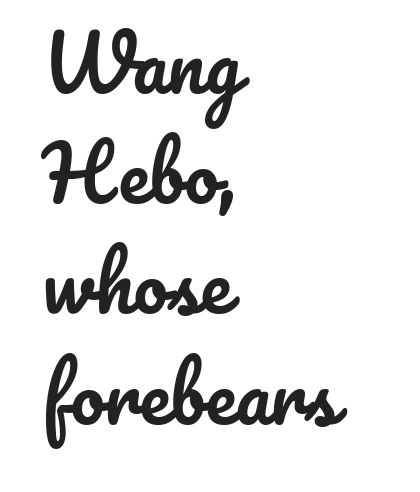
Q: Is the text italic (slanted)? A: Yes.
Q: Is the text underlined? A: No.
Q: How is the paragraph aligned? A: Left-aligned.
Q: Is the spacing between letters normal or unusually wide? A: Normal.
Q: Is the spacing between lines tight, normal or loose? A: Normal.
Q: Width (condensed, normal, or wide)? A: Normal.
Q: Stroke contrast? A: Low.
Q: x-height? A: Small.
Q: Monospaced? A: No.
